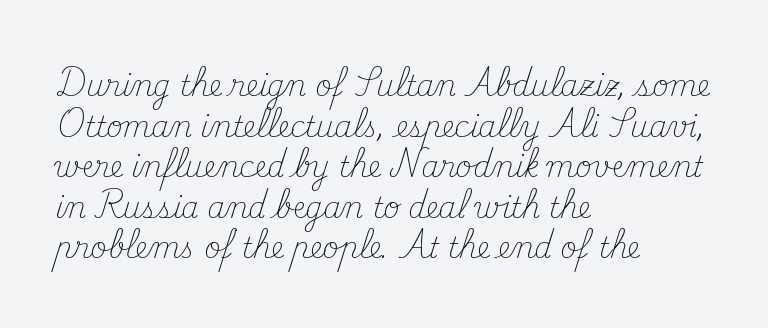
Q: Is the text bold? A: No.
Q: Is the text italic (slanted)? A: Yes.
Q: Is the typeface a serif or a sans-serif typeface? A: Serif.
Q: Is the text underlined? A: No.
Q: How is the paragraph aligned? A: Left-aligned.
Q: Is the spacing between letters normal or unusually wide? A: Normal.
Q: Is the spacing between lines tight, normal or loose? A: Normal.
Q: Width (condensed, normal, or wide)? A: Normal.
Q: Stroke contrast? A: Medium.
Q: x-height? A: Small.
Q: Monospaced? A: No.
